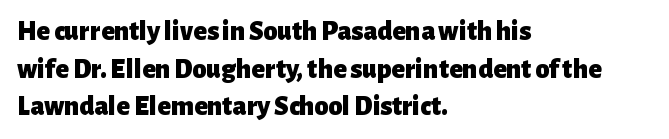
Q: Is the text bold? A: Yes.
Q: Is the text italic (slanted)? A: No, it is upright.
Q: Is the typeface a serif or a sans-serif typeface? A: Sans-serif.
Q: Is the text underlined? A: No.
Q: How is the paragraph aligned? A: Left-aligned.
Q: Is the spacing between letters normal or unusually wide? A: Normal.
Q: Is the spacing between lines tight, normal or loose? A: Normal.
Q: Width (condensed, normal, or wide)? A: Normal.
Q: Stroke contrast? A: Low.
Q: x-height? A: Medium.
Q: Monospaced? A: No.
